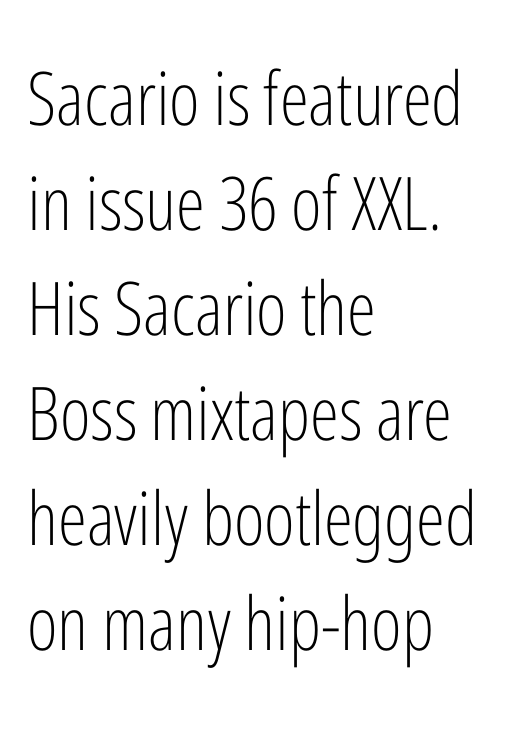
The image shows 74 px light, condensed sans-serif type, upright; set left-aligned, normal line spacing (1.42x), normal letter spacing, not underlined; low stroke contrast and a medium x-height.
